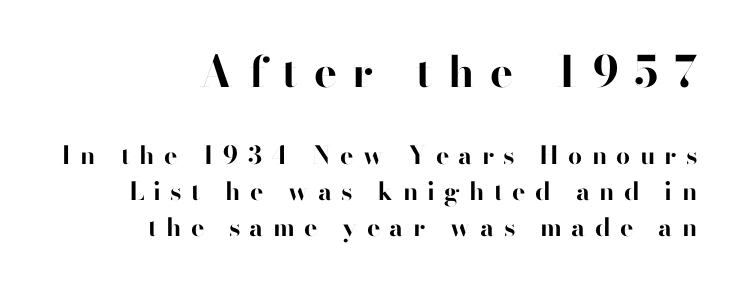
Q: Is the text bold? A: Yes.
Q: Is the text italic (slanted)? A: No, it is upright.
Q: Is the typeface a serif or a sans-serif typeface? A: Sans-serif.
Q: Is the text underlined? A: No.
Q: How is the paragraph aligned? A: Right-aligned.
Q: Is the spacing between letters normal or unusually wide? A: Unusually wide.
Q: Is the spacing between lines tight, normal or loose? A: Normal.
Q: Which block of text is set in a larger size, the first (top) or the second (bottom)? A: The first (top) one.
Q: Width (condensed, normal, or wide)? A: Normal.
Q: Stroke contrast? A: High.
Q: x-height? A: Small.
Q: Monospaced? A: No.
